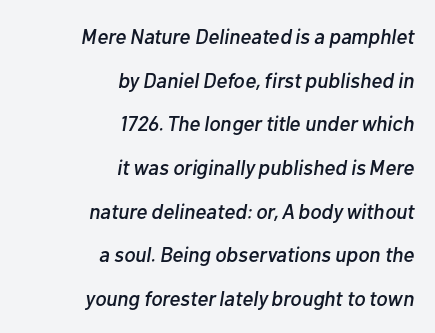
{"italic": "yes", "lean": "right", "slant_degrees": 10, "underline": "no", "align": "right", "line_spacing": "loose", "line_spacing_ratio": 2.08, "letter_spacing": "normal", "letter_spacing_em": 0.0, "glyph_px": 21}
